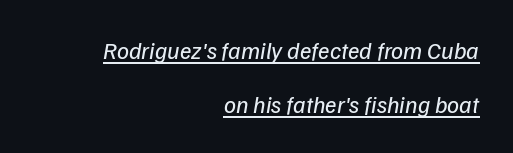
Q: Is the text bold? A: No.
Q: Is the text italic (slanted)? A: Yes, it leans right by about 9 degrees.
Q: Is the text underlined? A: Yes.
Q: How is the paragraph aligned? A: Right-aligned.
Q: Is the spacing between letters normal or unusually wide? A: Normal.
Q: Is the spacing between lines tight, normal or loose? A: Loose.
